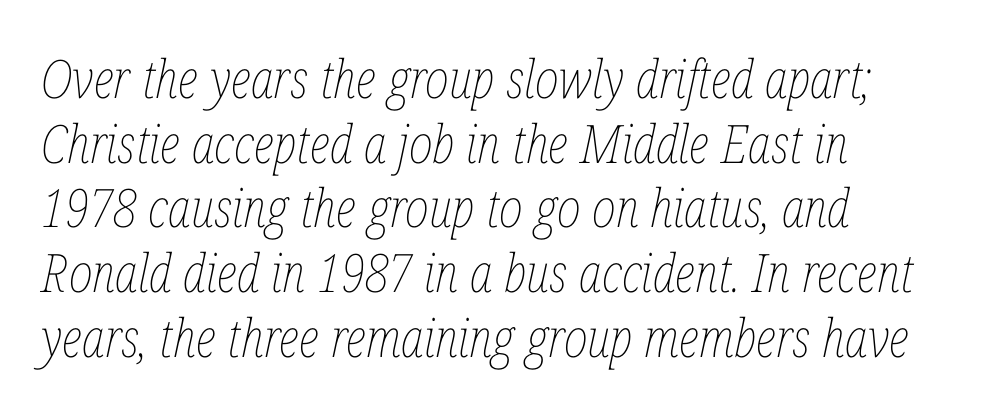
The image shows 53 px thin, condensed type, italic (leaning right); set left-aligned, line spacing 1.22x, normal letter spacing, not underlined; low stroke contrast and a medium x-height.
